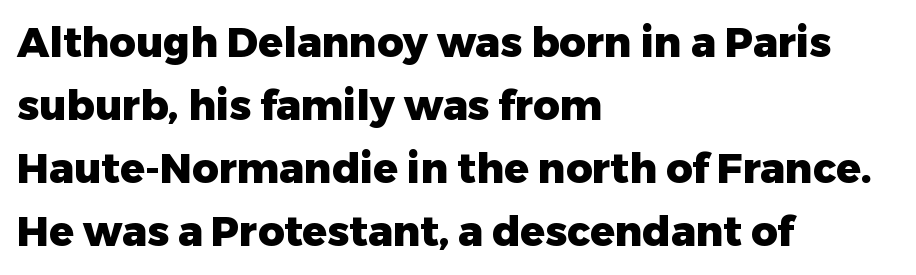
The image shows 41 px heavy sans-serif type, upright; set left-aligned, normal line spacing (1.54x), normal letter spacing, not underlined; low stroke contrast and a medium x-height.
